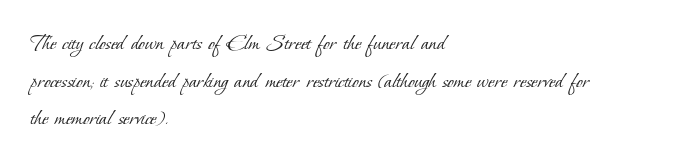
The image shows 24 px text type; set left-aligned, normal line spacing (1.57x), normal letter spacing, not underlined.
